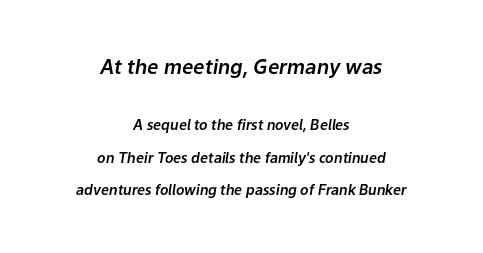
The image shows 20 px text type, italic (leaning right); set centered, loose line spacing (2.31x), normal letter spacing, not underlined; the first (top) block is 1.43x larger.
